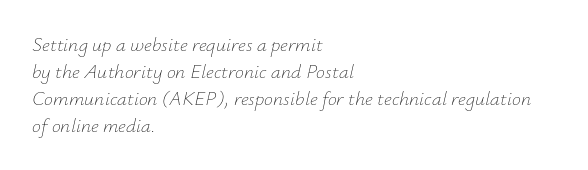
{"italic": "yes", "lean": "right", "slant_degrees": 12, "bold": "no", "underline": "no", "align": "left", "line_spacing": "normal", "line_spacing_ratio": 1.35, "letter_spacing": "normal", "letter_spacing_em": 0.0, "glyph_px": 20}
